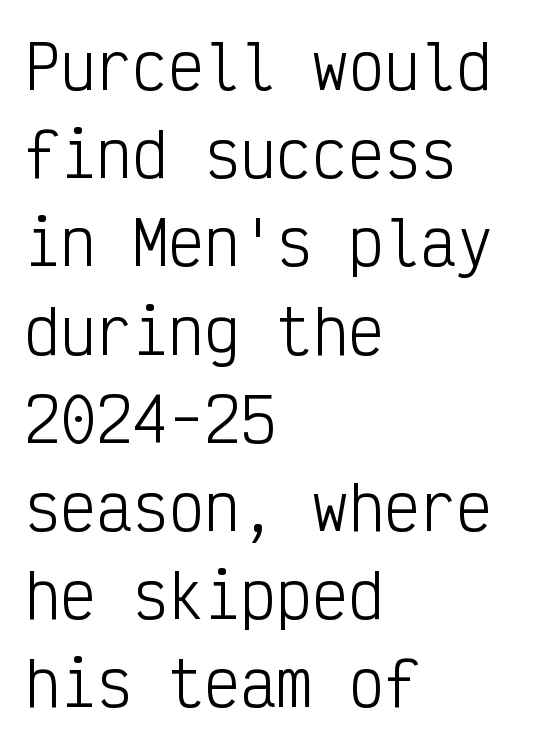
{"serif": "no", "italic": "no", "bold": "no", "weight": "light", "width": "condensed", "stroke_contrast": "low", "x_height": "medium", "monospaced": "yes", "underline": "no", "align": "left", "line_spacing": "normal", "line_spacing_ratio": 1.47, "letter_spacing": "normal", "letter_spacing_em": 0.0, "glyph_px": 60}
